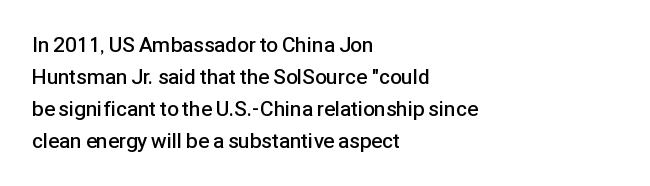
The image shows 21 px text type, upright; set left-aligned, normal line spacing (1.53x), normal letter spacing, not underlined.
